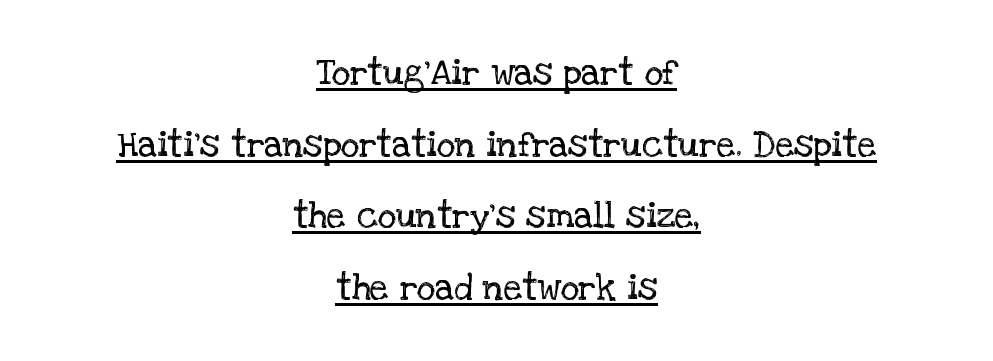
{"serif": "yes", "italic": "no", "bold": "no", "weight": "regular", "width": "normal", "stroke_contrast": "low", "x_height": "large", "monospaced": "no", "underline": "yes", "align": "center", "line_spacing": "loose", "line_spacing_ratio": 1.99, "letter_spacing": "normal", "letter_spacing_em": 0.0, "glyph_px": 36}
